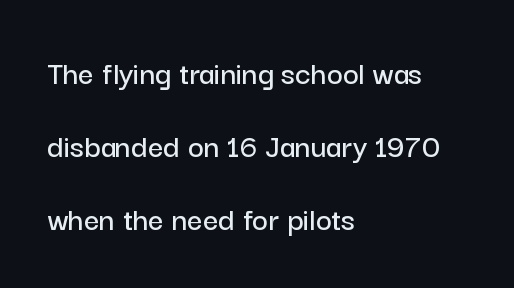
{"serif": "no", "italic": "no", "width": "normal", "stroke_contrast": "low", "x_height": "medium", "monospaced": "no", "underline": "no", "align": "left", "line_spacing": "loose", "line_spacing_ratio": 2.14, "letter_spacing": "normal", "letter_spacing_em": 0.0, "glyph_px": 34}
